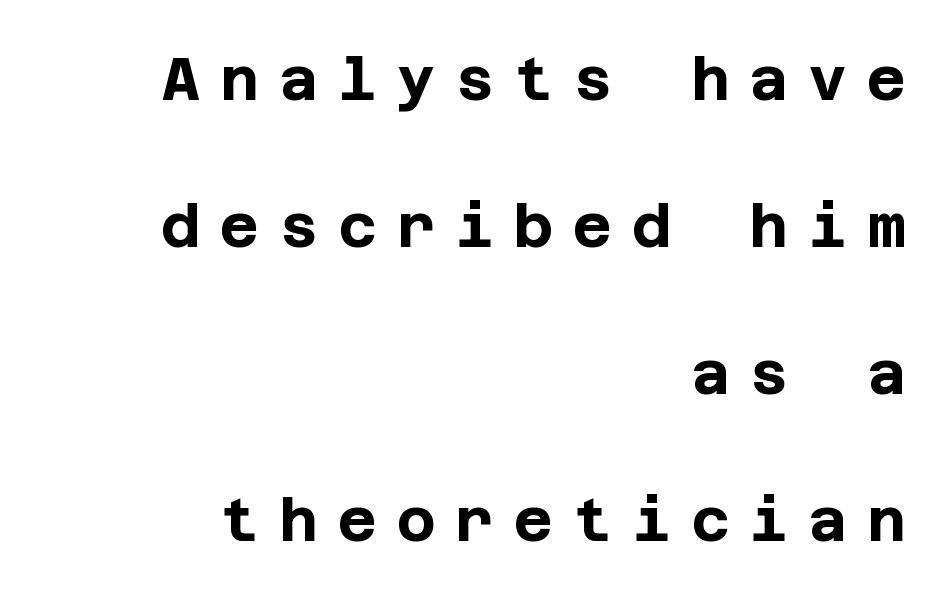
The paragraph shown leans on its right margin. The face used here is a sans, in the tradition of grotesques and geometrics. Caption: expanded tracking, letters set apart. The lettering holds an erect, upright posture throughout.
